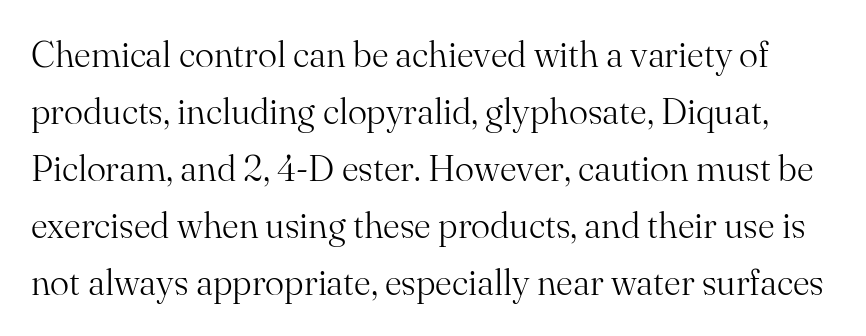
Q: Is the text bold? A: No.
Q: Is the text italic (slanted)? A: No, it is upright.
Q: Is the typeface a serif or a sans-serif typeface? A: Serif.
Q: Is the text underlined? A: No.
Q: Is the spacing between letters normal or unusually wide? A: Normal.
Q: Is the spacing between lines tight, normal or loose? A: Normal.
Q: Width (condensed, normal, or wide)? A: Normal.
Q: Stroke contrast? A: Medium.
Q: x-height? A: Small.
Q: Monospaced? A: No.
